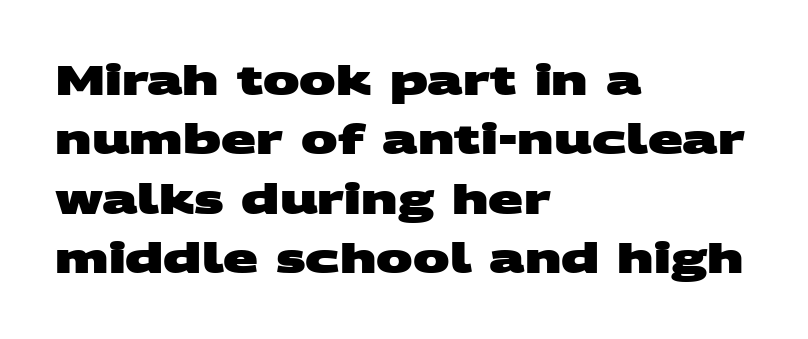
{"serif": "no", "bold": "yes", "weight": "heavy", "width": "wide", "stroke_contrast": "medium", "x_height": "large", "monospaced": "no", "underline": "no", "align": "left", "line_spacing": "normal", "line_spacing_ratio": 1.45, "letter_spacing": "normal", "letter_spacing_em": 0.0, "glyph_px": 41}
